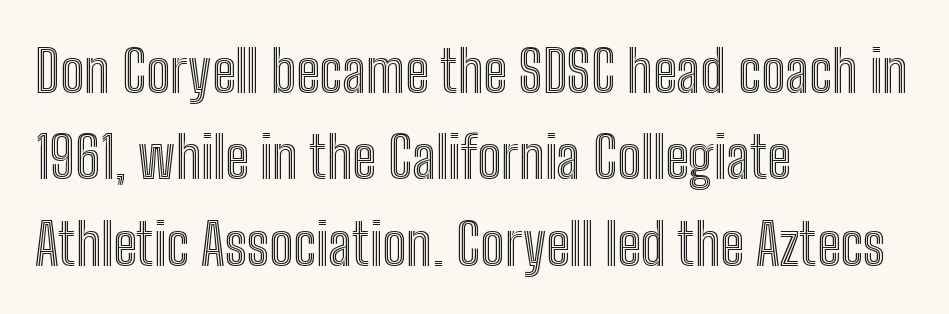
The image shows 58 px condensed type, upright; set left-aligned, normal line spacing (1.49x), normal letter spacing, not underlined; a medium x-height.
